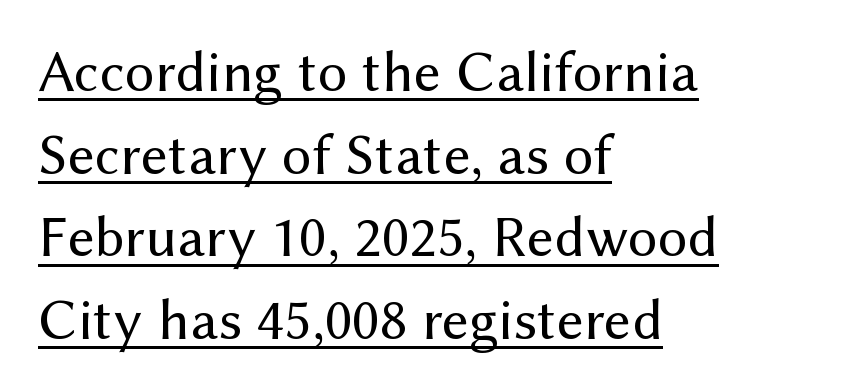
Q: Is the text bold? A: No.
Q: Is the text italic (slanted)? A: No, it is upright.
Q: Is the typeface a serif or a sans-serif typeface? A: Sans-serif.
Q: Is the text underlined? A: Yes.
Q: How is the paragraph aligned? A: Left-aligned.
Q: Is the spacing between letters normal or unusually wide? A: Normal.
Q: Is the spacing between lines tight, normal or loose? A: Normal.
Q: Width (condensed, normal, or wide)? A: Normal.
Q: Stroke contrast? A: Medium.
Q: x-height? A: Medium.
Q: Monospaced? A: No.
